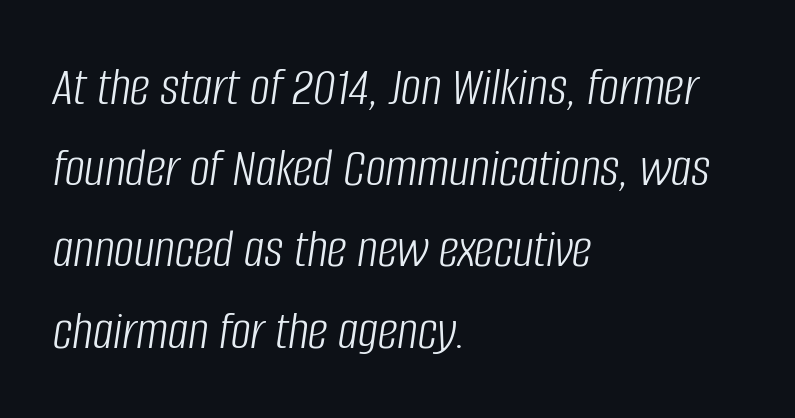
Q: Is the text bold? A: No.
Q: Is the text italic (slanted)? A: Yes, it leans right by about 8 degrees.
Q: Is the text underlined? A: No.
Q: How is the paragraph aligned? A: Left-aligned.
Q: Is the spacing between letters normal or unusually wide? A: Normal.
Q: Is the spacing between lines tight, normal or loose? A: Normal.
Q: Width (condensed, normal, or wide)? A: Condensed.
Q: Stroke contrast? A: Low.
Q: x-height? A: Large.
Q: Monospaced? A: No.
